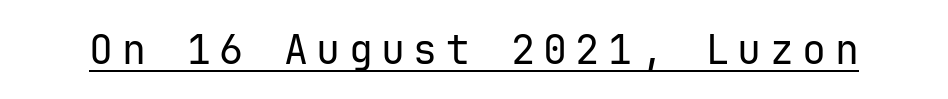
The characters display no serif detailing; their extremities are plain. A continuous stroke trails under the words, as in a hyperlink. The cut favours lightness, reaching ordinary text weight at its darkest. Italic: no, the glyphs are upright roman.
